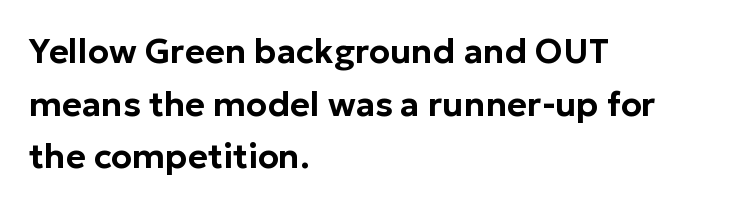
Type style note: lacks serifs. The letters advance in unequal steps, a hallmark of proportional type. Glyph-to-glyph distance matches everyday printed text. Honestly, the row spacing looks completely unremarkable.
